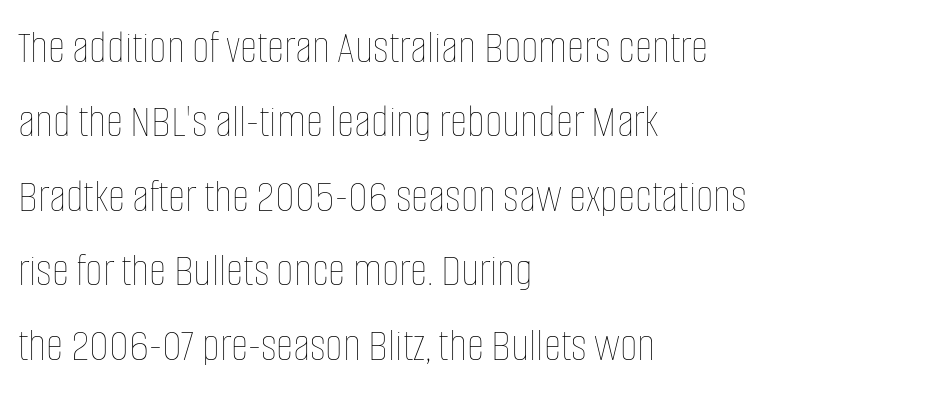
The image shows 48 px thin, condensed type, upright; set left-aligned, normal line spacing (1.55x), normal letter spacing, not underlined; low stroke contrast and a large x-height.
